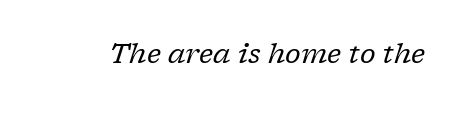
Do the characters align in a grid? No, the font is proportional. Is the type slanted? Yes — the strokes lean at a clear angle. Vertical stems look standard width or narrower in stroke. The passage shown is typeset with a serif family.
